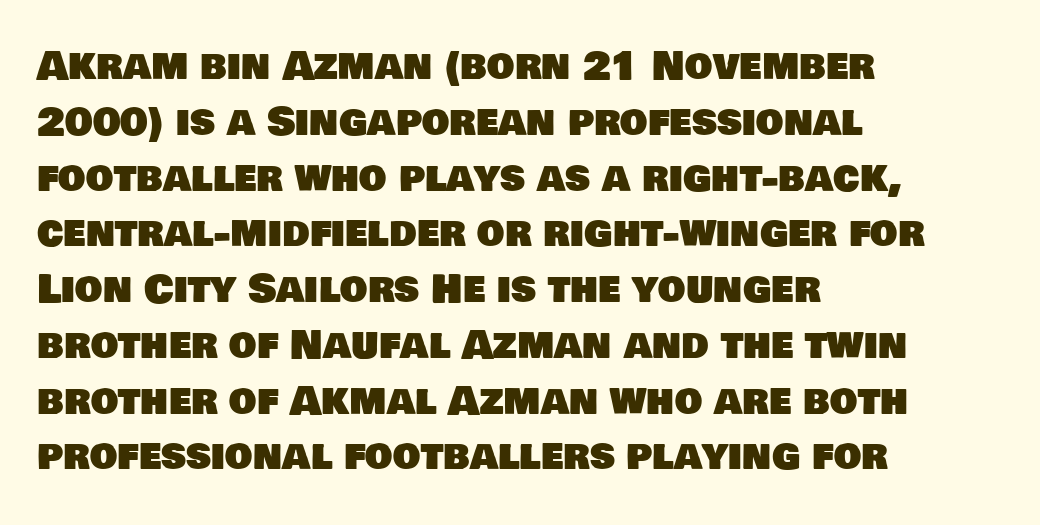
Q: Is the typeface a serif or a sans-serif typeface? A: Sans-serif.
Q: Is the text underlined? A: No.
Q: How is the paragraph aligned? A: Left-aligned.
Q: Is the spacing between letters normal or unusually wide? A: Normal.
Q: Is the spacing between lines tight, normal or loose? A: Normal.
Q: Width (condensed, normal, or wide)? A: Normal.
Q: Stroke contrast? A: Low.
Q: x-height? A: Large.
Q: Monospaced? A: No.
